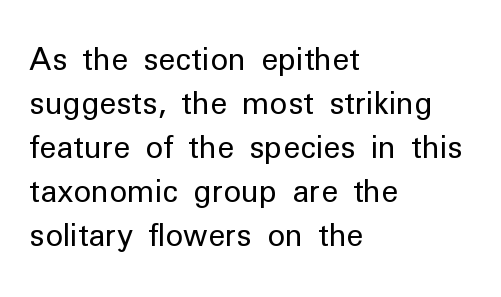
{"serif": "no", "italic": "no", "bold": "no", "weight": "regular", "width": "normal", "stroke_contrast": "low", "x_height": "medium", "monospaced": "no", "underline": "no", "align": "left", "line_spacing": "normal", "line_spacing_ratio": 1.47, "letter_spacing": "normal", "letter_spacing_em": 0.0, "glyph_px": 30}
